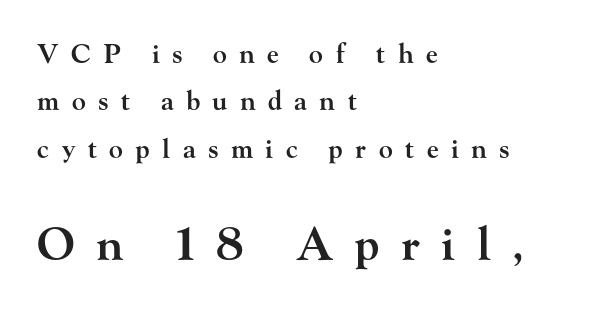
Is there any slant? The stems are plumb. Tracking here is generous; glyphs stand well apart from one another. Words float on clear page, feet unadorned. The sample has been set in demibold, a notch under bold. Alignment: flush left. The following chunk of copy outweighs the initial chunk in type size.
